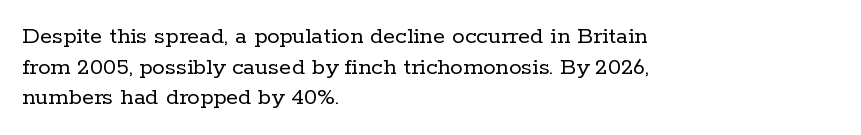
The image shows 25 px text type, upright; set left-aligned, line spacing 1.23x, normal letter spacing, not underlined.
